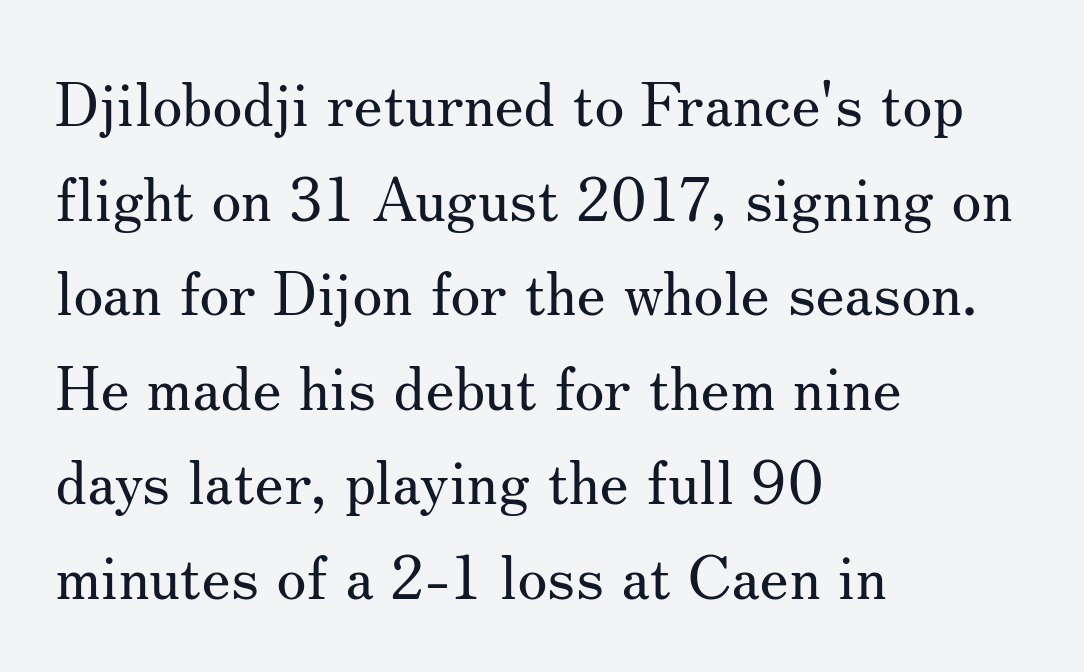
The image shows 61 px regular-weight serif type, upright; set left-aligned, normal line spacing (1.55x), normal letter spacing, not underlined; medium stroke contrast and a small x-height.
